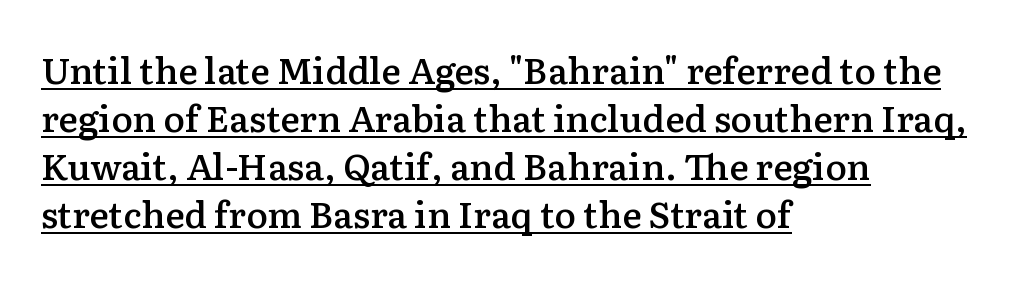
Q: Is the text bold? A: Semi-bold.
Q: Is the text italic (slanted)? A: No, it is upright.
Q: Is the typeface a serif or a sans-serif typeface? A: Serif.
Q: Is the text underlined? A: Yes.
Q: How is the paragraph aligned? A: Left-aligned.
Q: Is the spacing between letters normal or unusually wide? A: Normal.
Q: Is the spacing between lines tight, normal or loose? A: Normal.
Q: Width (condensed, normal, or wide)? A: Normal.
Q: Stroke contrast? A: Low.
Q: x-height? A: Medium.
Q: Monospaced? A: No.
